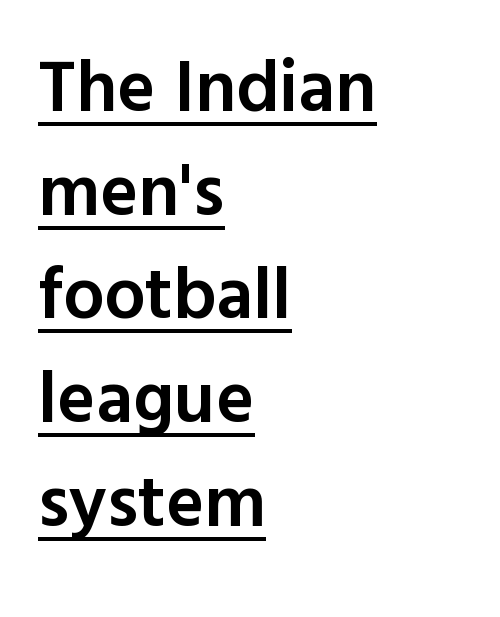
Q: Is the text bold? A: Semi-bold.
Q: Is the text italic (slanted)? A: No, it is upright.
Q: Is the typeface a serif or a sans-serif typeface? A: Sans-serif.
Q: Is the text underlined? A: Yes.
Q: How is the paragraph aligned? A: Left-aligned.
Q: Is the spacing between letters normal or unusually wide? A: Normal.
Q: Is the spacing between lines tight, normal or loose? A: Normal.
Q: Width (condensed, normal, or wide)? A: Normal.
Q: x-height? A: Medium.
Q: Monospaced? A: No.
